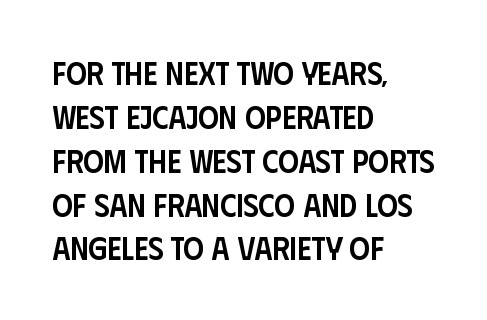
Tracking value appears to be zero — textbook default spacing. Characters remain perfectly vertical along every line. The rag falls on the right side of this text block. The rows are spaced the way most documents space them. Beneath every word, the page is bare. Notice the strokes are somewhat thickened but not fully heavy: this is a semibold.
